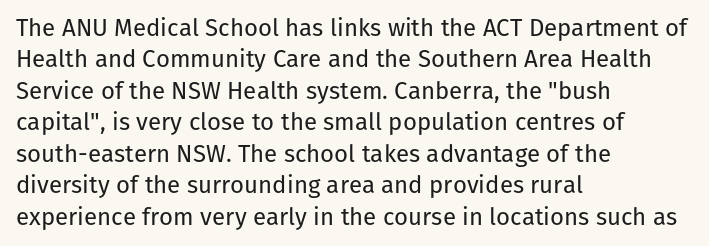
What stands out about the letter spacing? Nothing — it is the standard amount. Unmarked baselines from the first word to the last. The rendering anchors every line to the left-hand side. Regarding leading, the lines here are spaced in the standard way. Compared with a typical body face, this is equally light or lighter still. In terms of posture, this sample is upright.
